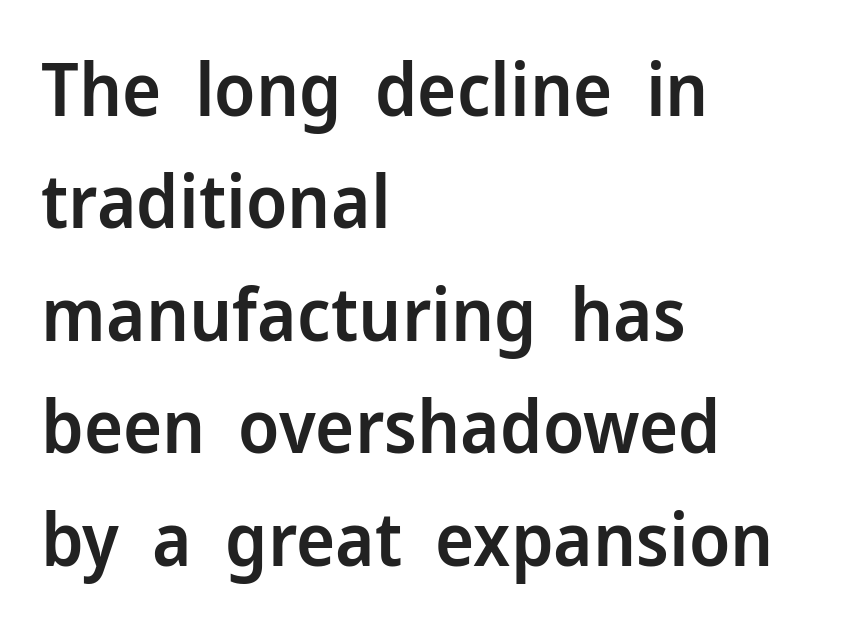
Q: Is the text bold? A: Semi-bold.
Q: Is the text italic (slanted)? A: No, it is upright.
Q: Is the typeface a serif or a sans-serif typeface? A: Sans-serif.
Q: Is the text underlined? A: No.
Q: How is the paragraph aligned? A: Left-aligned.
Q: Is the spacing between letters normal or unusually wide? A: Normal.
Q: Is the spacing between lines tight, normal or loose? A: Normal.
Q: Width (condensed, normal, or wide)? A: Normal.
Q: Stroke contrast? A: Low.
Q: x-height? A: Medium.
Q: Monospaced? A: No.
